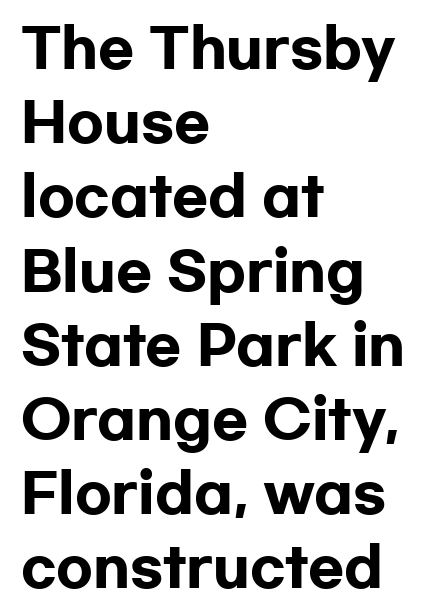
{"serif": "no", "italic": "no", "bold": "yes", "weight": "heavy", "width": "wide", "stroke_contrast": "low", "x_height": "medium", "monospaced": "no", "underline": "no", "align": "left", "line_spacing": "normal", "line_spacing_ratio": 1.4, "letter_spacing": "normal", "letter_spacing_em": 0.0, "glyph_px": 53}
